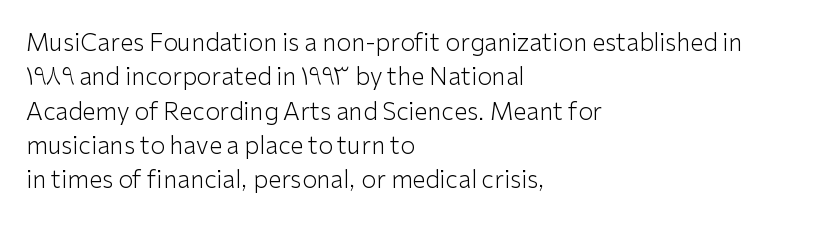
Q: Is the text bold? A: No.
Q: Is the text italic (slanted)? A: No, it is upright.
Q: Is the text underlined? A: No.
Q: How is the paragraph aligned? A: Left-aligned.
Q: Is the spacing between letters normal or unusually wide? A: Normal.
Q: Is the spacing between lines tight, normal or loose? A: Normal.
